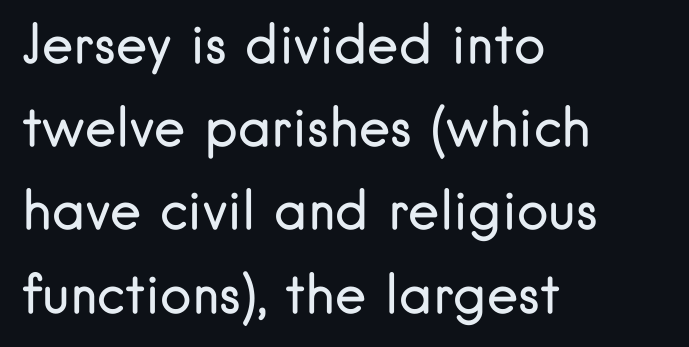
{"serif": "no", "italic": "no", "bold": "no", "weight": "regular", "width": "normal", "stroke_contrast": "low", "x_height": "small", "monospaced": "no", "underline": "no", "align": "left", "line_spacing": "normal", "line_spacing_ratio": 1.57, "letter_spacing": "normal", "letter_spacing_em": 0.0, "glyph_px": 53}
